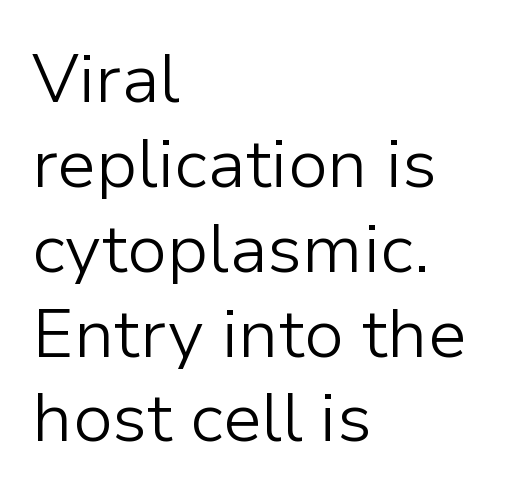
The image shows 69 px light sans-serif type, upright; set left-aligned, line spacing 1.23x, normal letter spacing, not underlined; low stroke contrast and a medium x-height.
